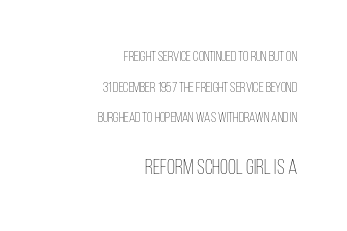
The block of text is sparse from top to bottom, with ample space between rows. The area under the type is left untouched. The letterforms sit shoulder to shoulder at normal distance. Line ends are locked; line starts wander. This is not heavy type; no bold has been used.
